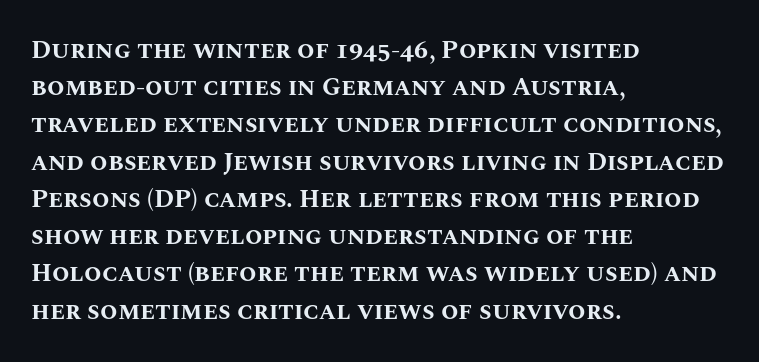
{"italic": "no", "bold": "yes", "underline": "no", "align": "left", "line_spacing": "normal", "line_spacing_ratio": 1.49, "letter_spacing": "normal", "letter_spacing_em": 0.0, "glyph_px": 25}
